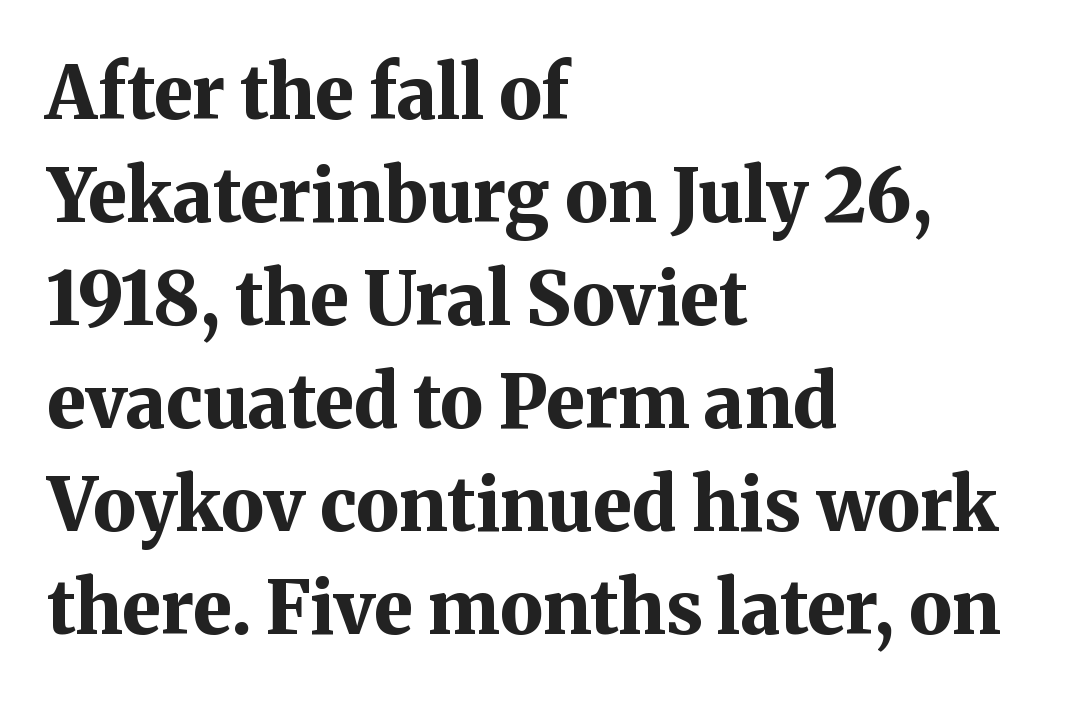
Character widths vary here, with narrow letters taking less room than wide ones. Honestly, there is no underline to notice here at all. Note: serifs present on the glyphs. Bold? Absolutely — the strokes are thick and heavy. The letters sit at their default tracking, neither squeezed nor spread. It's the straight-up-and-down kind of type.
